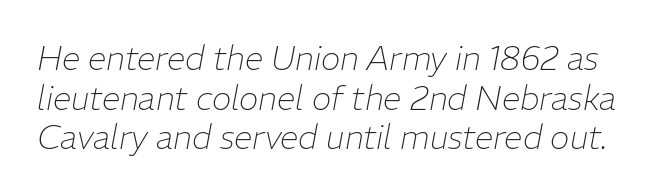
{"italic": "yes", "lean": "right", "slant_degrees": 11, "bold": "no", "weight": "thin", "width": "normal", "stroke_contrast": "low", "x_height": "medium", "monospaced": "no", "underline": "no", "line_spacing_ratio": 1.2, "letter_spacing": "normal", "letter_spacing_em": 0.0, "glyph_px": 33}
